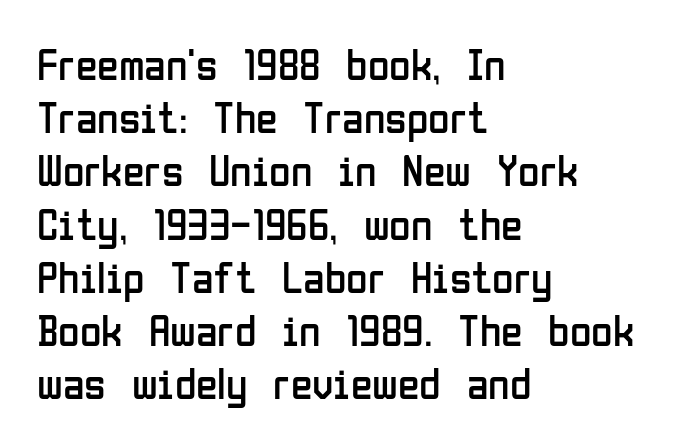
{"serif": "no", "italic": "no", "bold": "no", "weight": "regular", "width": "condensed", "stroke_contrast": "low", "x_height": "medium", "monospaced": "no", "underline": "no", "align": "left", "line_spacing_ratio": 1.21, "letter_spacing": "normal", "letter_spacing_em": 0.0, "glyph_px": 44}
